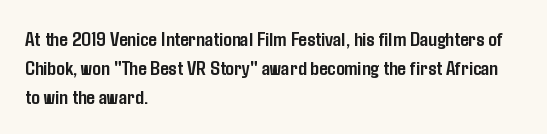
The image shows 21 px bold type, upright; set left-aligned, normal line spacing (1.37x), normal letter spacing, not underlined.
